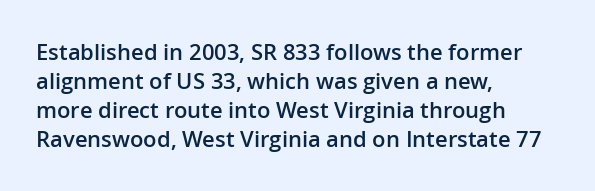
The image shows 22 px text type, upright; set left-aligned, normal line spacing (1.32x), normal letter spacing, not underlined.
